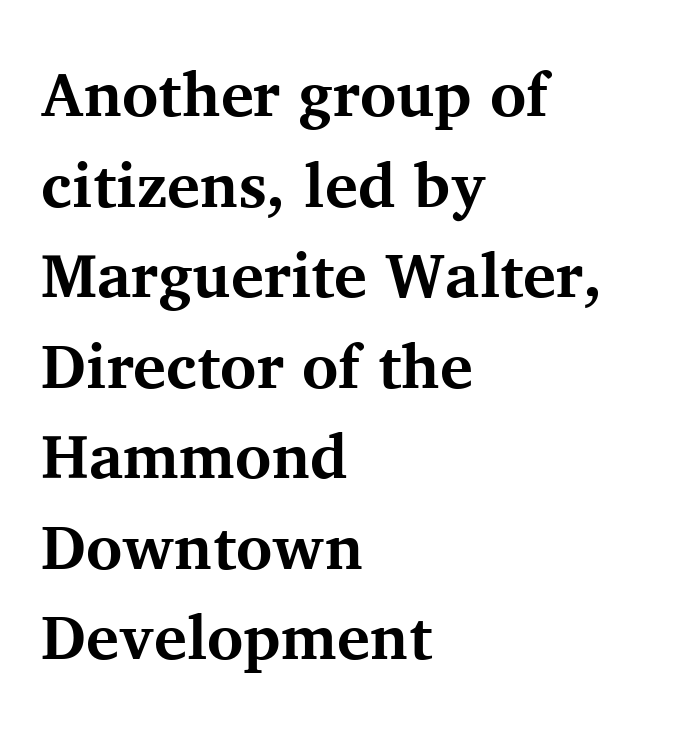
The image shows 62 px bold serif type, upright; set left-aligned, normal line spacing (1.46x), normal letter spacing, not underlined; medium stroke contrast and a medium x-height.
